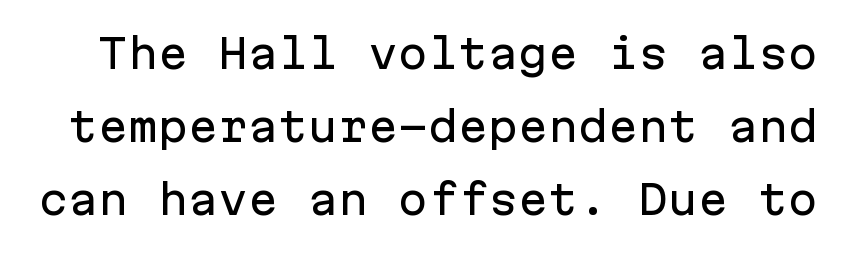
Q: Is the text italic (slanted)? A: No, it is upright.
Q: Is the typeface a serif or a sans-serif typeface? A: Sans-serif.
Q: Is the text underlined? A: No.
Q: Is the spacing between letters normal or unusually wide? A: Normal.
Q: Width (condensed, normal, or wide)? A: Normal.
Q: Stroke contrast? A: Low.
Q: x-height? A: Medium.
Q: Monospaced? A: Yes.
